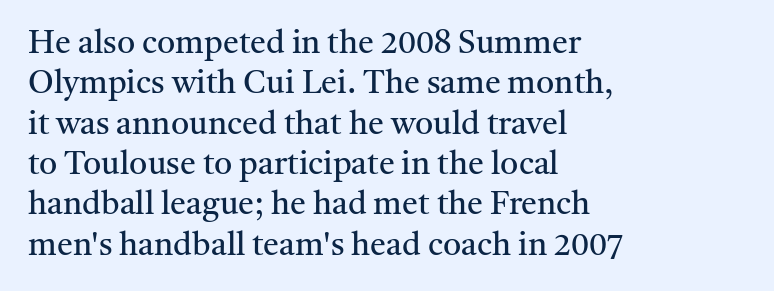
Q: Is the text bold? A: No.
Q: Is the text italic (slanted)? A: No, it is upright.
Q: Is the typeface a serif or a sans-serif typeface? A: Serif.
Q: Is the text underlined? A: No.
Q: How is the paragraph aligned? A: Left-aligned.
Q: Is the spacing between letters normal or unusually wide? A: Normal.
Q: Is the spacing between lines tight, normal or loose? A: Normal.
Q: Width (condensed, normal, or wide)? A: Normal.
Q: Stroke contrast? A: Medium.
Q: x-height? A: Medium.
Q: Monospaced? A: No.
